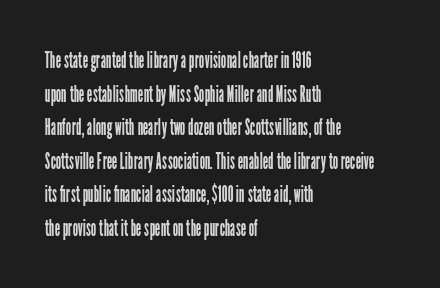
The image shows 24 px text type, upright; set left-aligned, normal line spacing (1.4x), normal letter spacing, not underlined.
